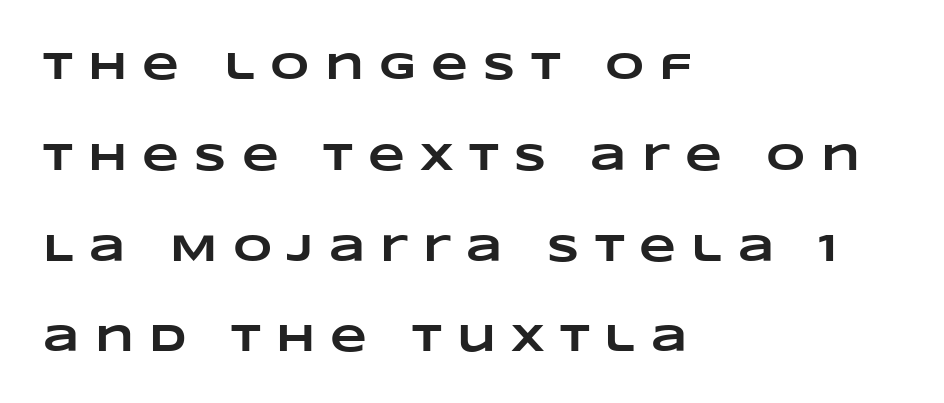
Rows of type keep a wide berth in the vertical direction. The passage shown is typed in a proportional face where columns would drift. Notice how thick the strokes are: this is what a full bold looks like. The tracking jumps out immediately: characters are airy and widely separated. The paragraph has a hard left edge and a soft right edge.
